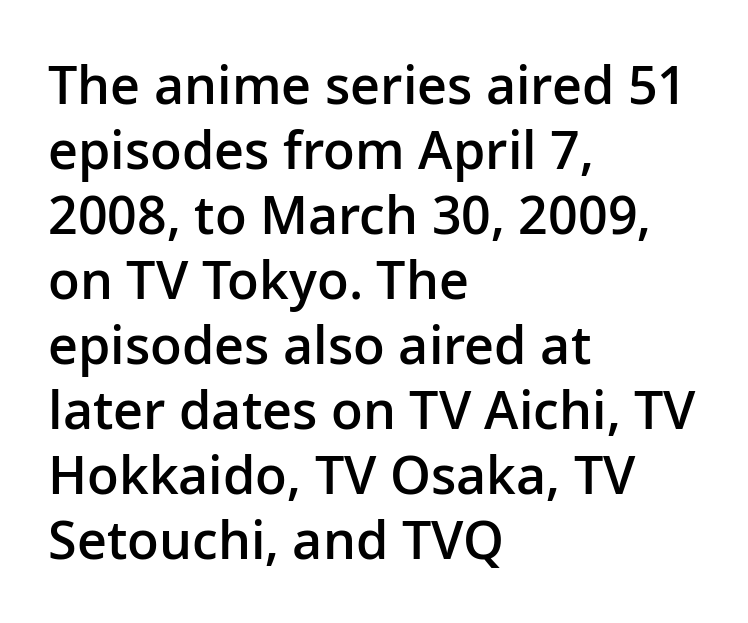
The image shows 52 px semibold sans-serif type, upright; set left-aligned, normal line spacing (1.25x), normal letter spacing, not underlined; low stroke contrast and a medium x-height.
